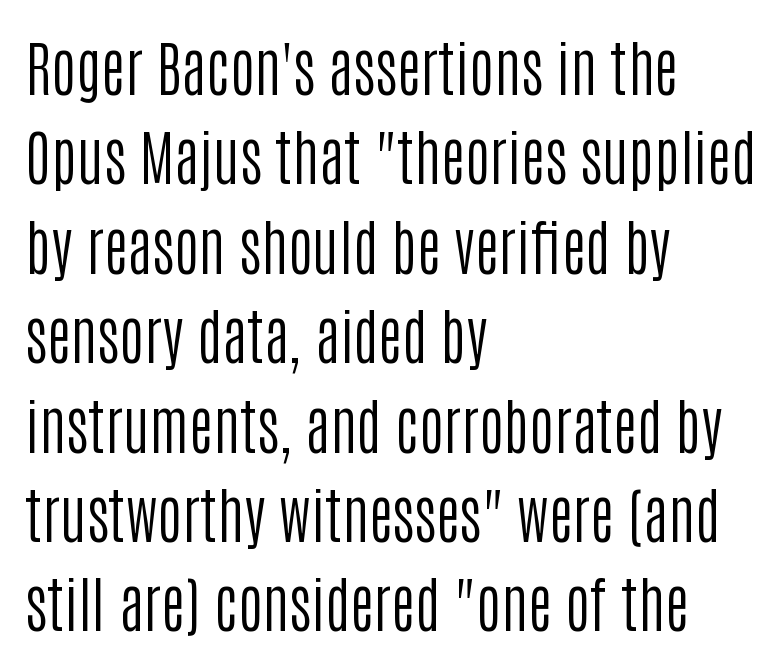
{"serif": "no", "italic": "no", "bold": "no", "weight": "regular", "width": "condensed", "stroke_contrast": "low", "x_height": "large", "monospaced": "no", "underline": "no", "align": "left", "line_spacing": "normal", "line_spacing_ratio": 1.49, "letter_spacing": "normal", "letter_spacing_em": 0.0, "glyph_px": 60}
